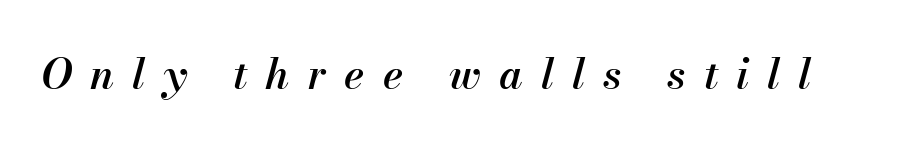
This is the in-between weight designers call semibold or demi. The letters are spread apart with noticeably loose tracking. Every character sits at an angle, as italics do. Spacing verdict: proportional, widths tailored to each character. Check the space under the baseline: it is left empty.
